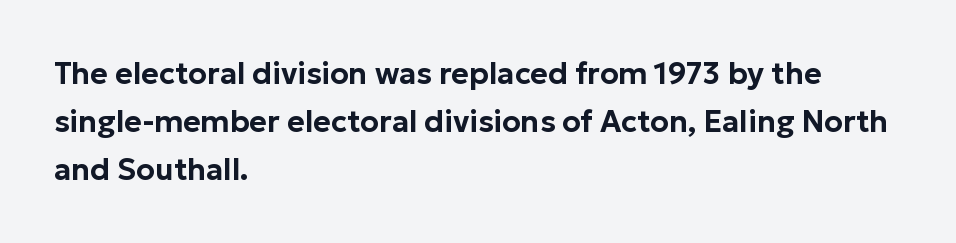
Q: Is the text italic (slanted)? A: No, it is upright.
Q: Is the typeface a serif or a sans-serif typeface? A: Sans-serif.
Q: Is the text underlined? A: No.
Q: How is the paragraph aligned? A: Left-aligned.
Q: Is the spacing between letters normal or unusually wide? A: Normal.
Q: Is the spacing between lines tight, normal or loose? A: Normal.
Q: Width (condensed, normal, or wide)? A: Normal.
Q: Stroke contrast? A: Low.
Q: x-height? A: Medium.
Q: Monospaced? A: No.
